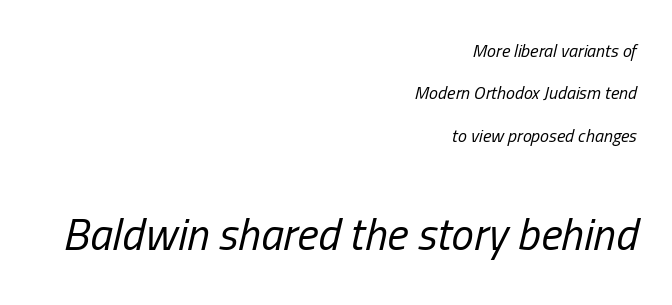
{"italic": "yes", "lean": "right", "slant_degrees": 13, "bold": "no", "weight": "regular", "width": "condensed", "stroke_contrast": "low", "x_height": "medium", "monospaced": "no", "underline": "no", "align": "right", "line_spacing": "loose", "line_spacing_ratio": 2.36, "letter_spacing": "normal", "letter_spacing_em": 0.0, "larger_block": "second", "size_ratio": 2.5, "glyph_px": 45}
